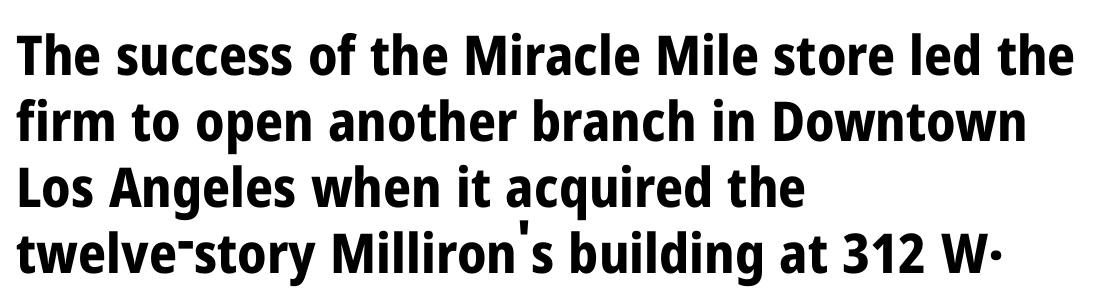
{"serif": "no", "italic": "no", "bold": "yes", "weight": "bold", "width": "condensed", "stroke_contrast": "low", "x_height": "medium", "monospaced": "no", "underline": "no", "align": "left", "line_spacing_ratio": 1.2, "letter_spacing": "normal", "letter_spacing_em": 0.0, "glyph_px": 55}
